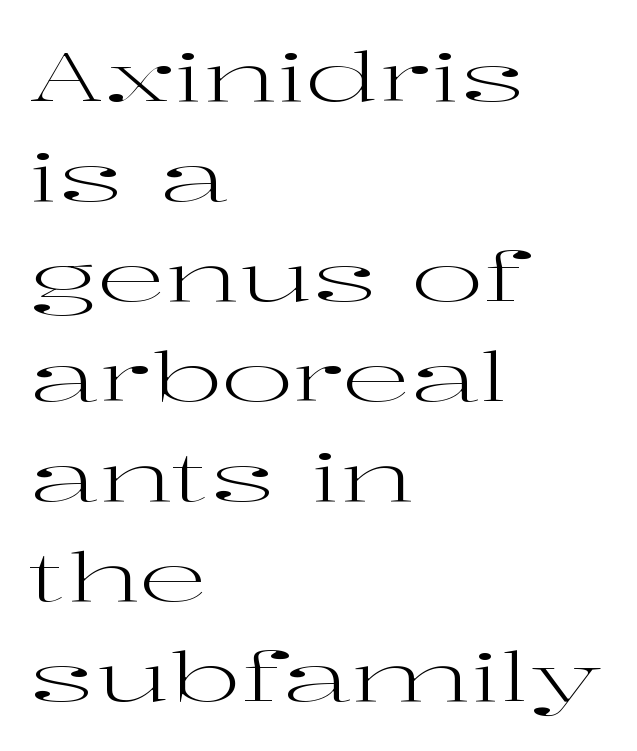
This sample keeps an unexceptional amount of space between lines. The passage shown has conventional tracking throughout. In terms of letterform style, serifs are clearly present. The setting favours the left margin, as ordinary paragraphs usually do. The typesetting does not lean heavy: it is not bold. Unlike italic type, these characters show no tilt at all.
